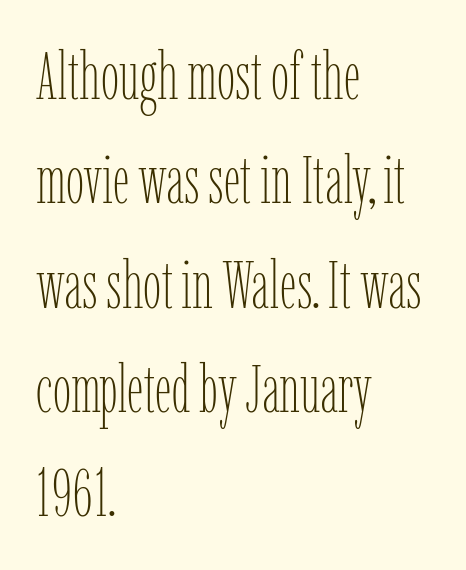
The typesetter chose a ragged-right arrangement here. Type without underlining. Every character sits straight up, as roman type does. Ink coverage per letter is moderate at most. Compared with typical paragraphs, the rows here are spaced about the same. Does extra space separate the letters? No, they use regular spacing.
